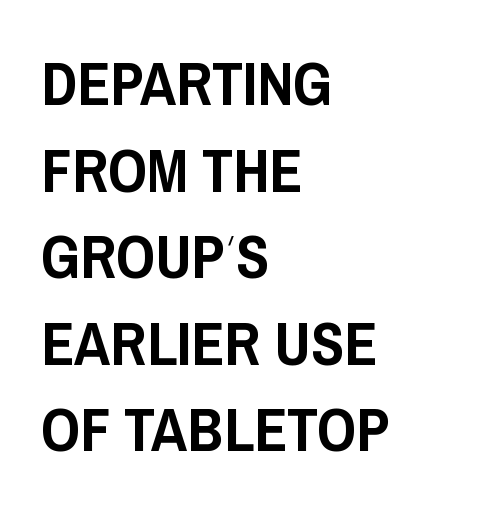
Tracking here is standard; glyphs follow each other at the usual distance. Look at the bottom of the vertical strokes: they stop flat, with no serifs. Is there much room between lines? A standard amount, neither cramped nor airy. A bare baseline throughout the passage.
